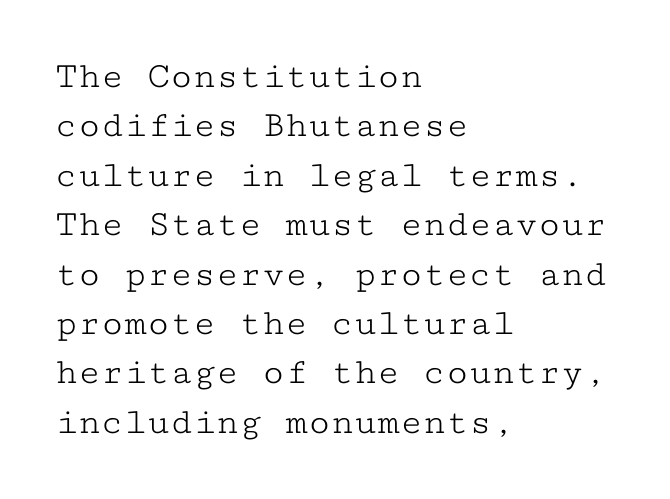
{"serif": "yes", "italic": "no", "bold": "no", "weight": "light", "width": "wide", "stroke_contrast": "low", "x_height": "medium", "monospaced": "yes", "underline": "no", "align": "left", "line_spacing": "normal", "line_spacing_ratio": 1.3, "letter_spacing": "normal", "letter_spacing_em": 0.0, "glyph_px": 38}
